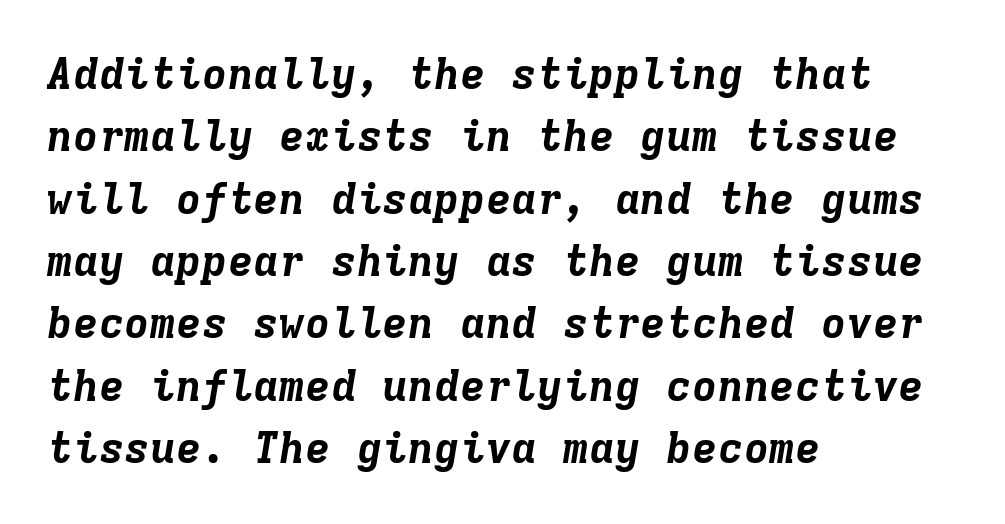
The image shows 43 px bold type, italic (leaning right), monospaced; set left-aligned, normal line spacing (1.45x), normal letter spacing, not underlined; low stroke contrast and a medium x-height.
